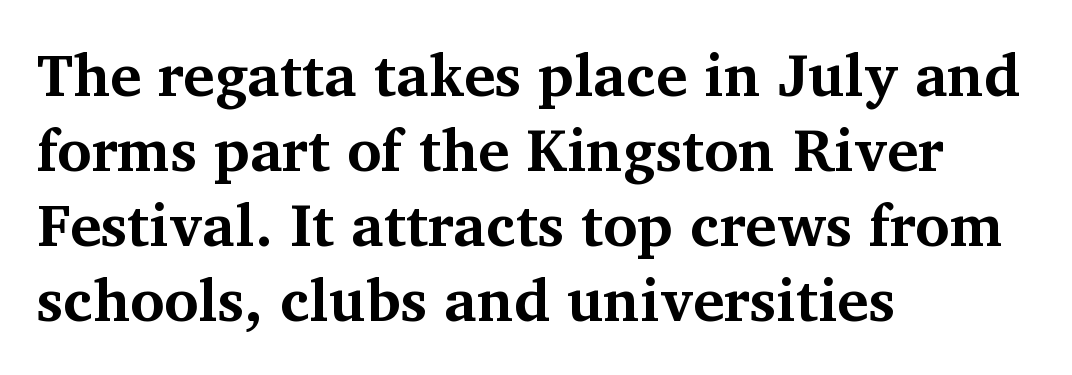
The image shows 59 px bold serif type, upright; set left-aligned, normal line spacing (1.27x), normal letter spacing, not underlined; medium stroke contrast and a medium x-height.
